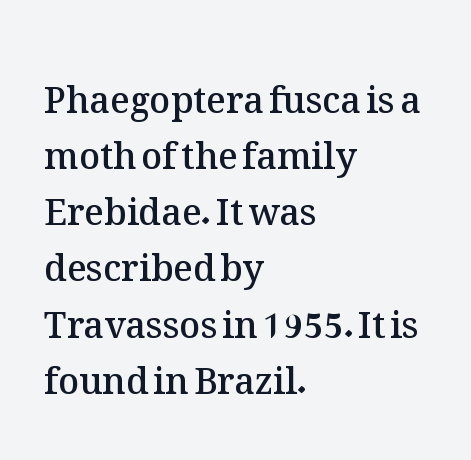
{"italic": "no", "bold": "semi", "weight": "semibold", "width": "normal", "stroke_contrast": "medium", "x_height": "medium", "monospaced": "no", "underline": "no", "align": "left", "line_spacing": "normal", "line_spacing_ratio": 1.56, "letter_spacing": "normal", "letter_spacing_em": 0.0, "glyph_px": 36}
